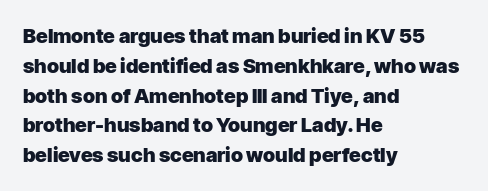
Summary of weight: heavy, a full bold. This sample is left-justified, so line endings fall wherever the words run out. The type sits square on the baseline with zero lean. The lines sit at an ordinary, default distance from one another. A bare baseline throughout the passage. This sample uses plain, unmodified letter spacing.
